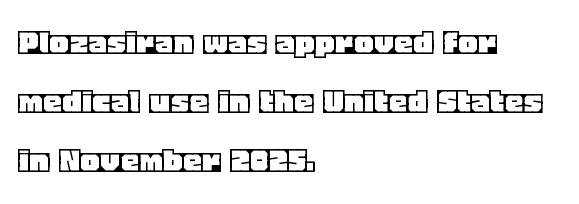
{"italic": "no", "width": "normal", "x_height": "large", "monospaced": "no", "underline": "no", "align": "left", "line_spacing": "normal", "line_spacing_ratio": 1.55, "letter_spacing": "normal", "letter_spacing_em": 0.0, "glyph_px": 38}
